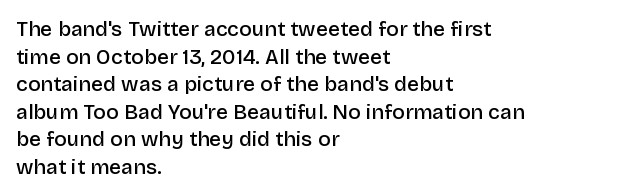
This sample uses plain, unmodified letter spacing. The foot of each line stays bare and open. The leading is moderate, giving the passage an even texture. A somewhat darkened texture: the type is semibold rather than bold.
